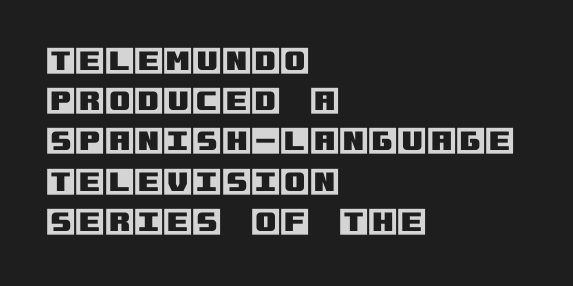
{"italic": "no", "width": "normal", "x_height": "large", "underline": "no", "align": "left", "line_spacing": "normal", "line_spacing_ratio": 1.34, "letter_spacing": "normal", "letter_spacing_em": 0.0, "glyph_px": 30}
